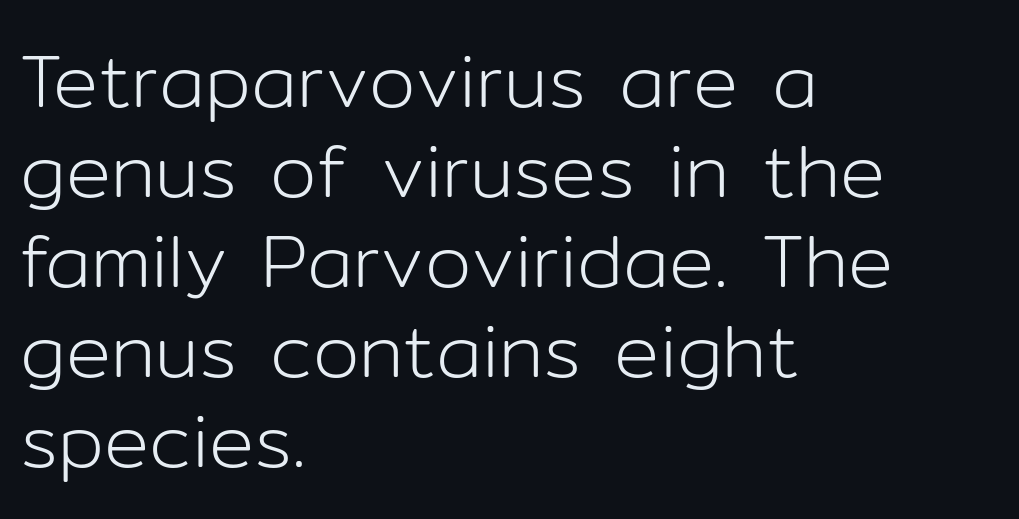
Q: Is the text bold? A: No.
Q: Is the text italic (slanted)? A: No, it is upright.
Q: Is the typeface a serif or a sans-serif typeface? A: Sans-serif.
Q: Is the text underlined? A: No.
Q: How is the paragraph aligned? A: Left-aligned.
Q: Is the spacing between letters normal or unusually wide? A: Normal.
Q: Width (condensed, normal, or wide)? A: Normal.
Q: Stroke contrast? A: Low.
Q: x-height? A: Medium.
Q: Monospaced? A: No.
